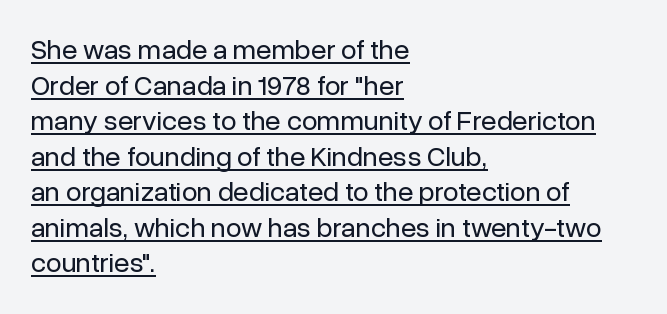
{"serif": "no", "italic": "no", "bold": "no", "weight": "regular", "width": "normal", "stroke_contrast": "low", "x_height": "medium", "monospaced": "no", "underline": "yes", "align": "left", "line_spacing": "normal", "line_spacing_ratio": 1.27, "letter_spacing": "normal", "letter_spacing_em": 0.0, "glyph_px": 28}
